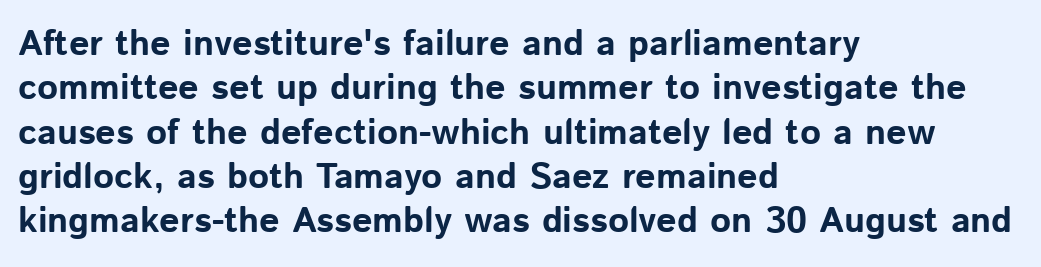
Q: Is the text bold? A: Yes.
Q: Is the text italic (slanted)? A: No, it is upright.
Q: Is the typeface a serif or a sans-serif typeface? A: Sans-serif.
Q: Is the text underlined? A: No.
Q: How is the paragraph aligned? A: Left-aligned.
Q: Is the spacing between letters normal or unusually wide? A: Normal.
Q: Width (condensed, normal, or wide)? A: Normal.
Q: Stroke contrast? A: Low.
Q: x-height? A: Medium.
Q: Monospaced? A: No.
